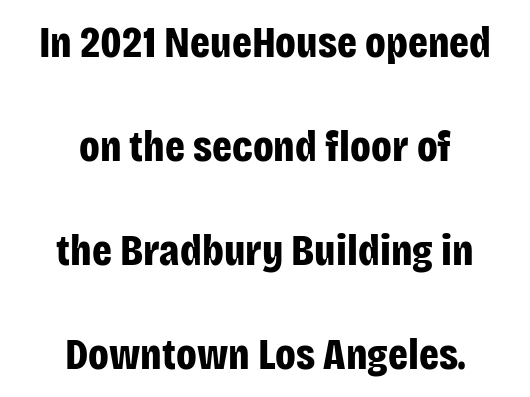
Q: Is the text bold? A: Yes.
Q: Is the text italic (slanted)? A: No, it is upright.
Q: Is the typeface a serif or a sans-serif typeface? A: Sans-serif.
Q: Is the text underlined? A: No.
Q: How is the paragraph aligned? A: Centered.
Q: Is the spacing between letters normal or unusually wide? A: Normal.
Q: Is the spacing between lines tight, normal or loose? A: Loose.
Q: Width (condensed, normal, or wide)? A: Condensed.
Q: Stroke contrast? A: Low.
Q: x-height? A: Large.
Q: Monospaced? A: No.
